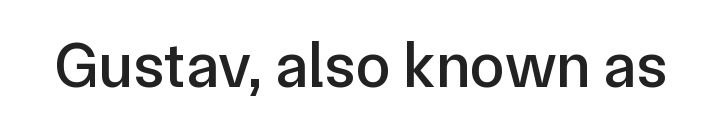
Inter-character spacing is left at the font's built-in metrics. Looks like regular typesetting: each glyph gets only the width it needs. The lettering stays uniformly vertical, giving the passage a roman look. A bare baseline throughout the passage. Observe the absence of serifs on each vertical stroke in this sample.
